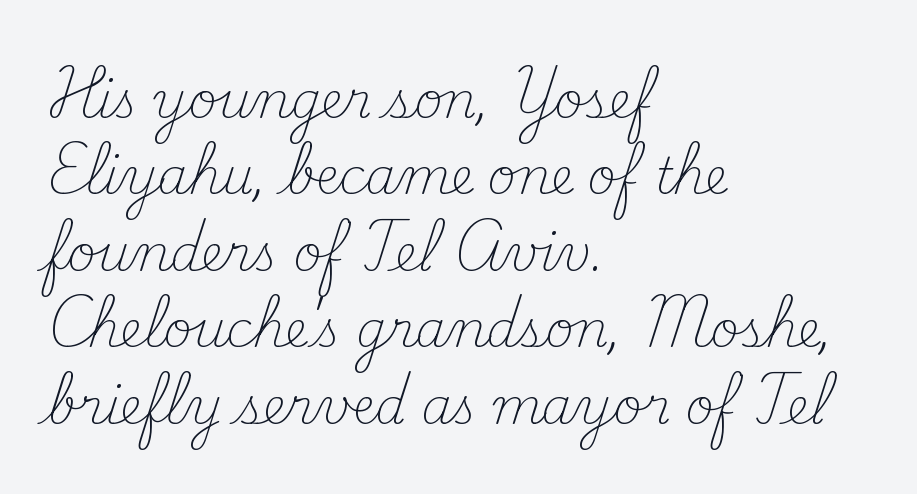
Q: Is the text bold? A: No.
Q: Is the text italic (slanted)? A: Yes.
Q: Is the typeface a serif or a sans-serif typeface? A: Serif.
Q: Is the text underlined? A: No.
Q: How is the paragraph aligned? A: Left-aligned.
Q: Is the spacing between letters normal or unusually wide? A: Normal.
Q: Is the spacing between lines tight, normal or loose? A: Normal.
Q: Width (condensed, normal, or wide)? A: Normal.
Q: Stroke contrast? A: Medium.
Q: x-height? A: Small.
Q: Monospaced? A: No.
